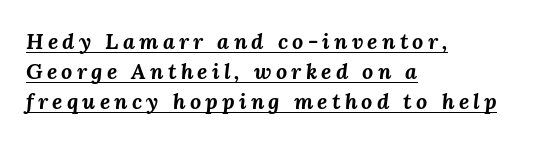
The image shows 22 px bold type, italic (leaning right); set left-aligned, normal line spacing (1.36x), underlined.
